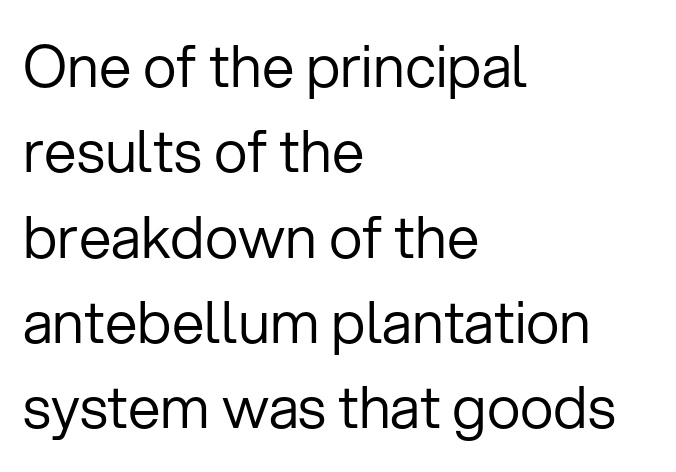
Q: Is the text bold? A: No.
Q: Is the text italic (slanted)? A: No, it is upright.
Q: Is the typeface a serif or a sans-serif typeface? A: Sans-serif.
Q: Is the text underlined? A: No.
Q: How is the paragraph aligned? A: Left-aligned.
Q: Is the spacing between letters normal or unusually wide? A: Normal.
Q: Is the spacing between lines tight, normal or loose? A: Normal.
Q: Width (condensed, normal, or wide)? A: Normal.
Q: Stroke contrast? A: Low.
Q: x-height? A: Medium.
Q: Monospaced? A: No.
